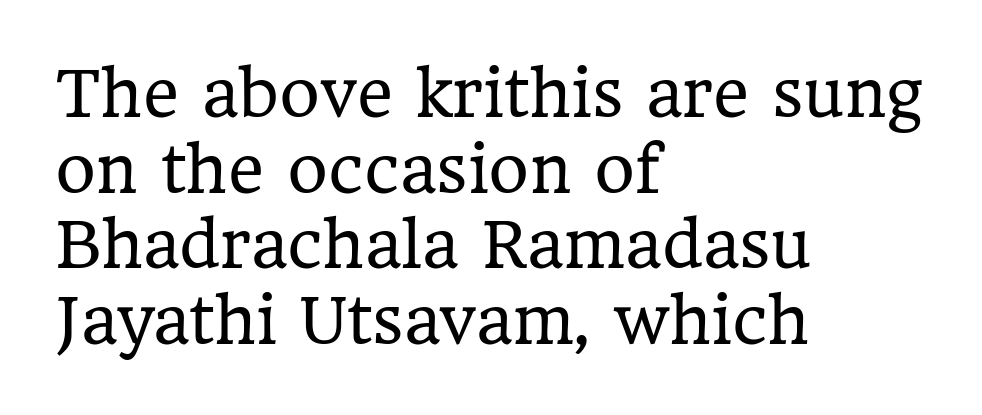
Check the space under the baseline: it is left empty. Do the characters align in a grid? No, the font is proportional. Serifs: yes, visible at the terminals of the letterforms. No extra ink here — the face is not bold. The type is set solid horizontally, with unmodified tracking.
